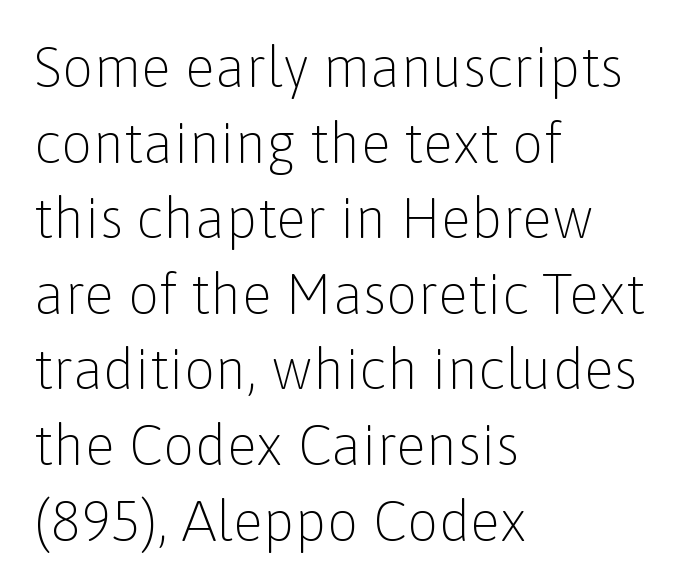
{"serif": "no", "italic": "no", "bold": "no", "weight": "light", "width": "normal", "stroke_contrast": "low", "x_height": "medium", "monospaced": "no", "underline": "no", "align": "left", "line_spacing": "normal", "line_spacing_ratio": 1.35, "letter_spacing": "normal", "letter_spacing_em": 0.0, "glyph_px": 56}
